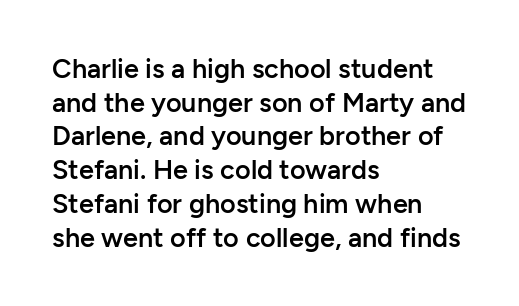
The image shows 27 px text type, upright; set left-aligned, normal line spacing (1.25x), normal letter spacing, not underlined.
